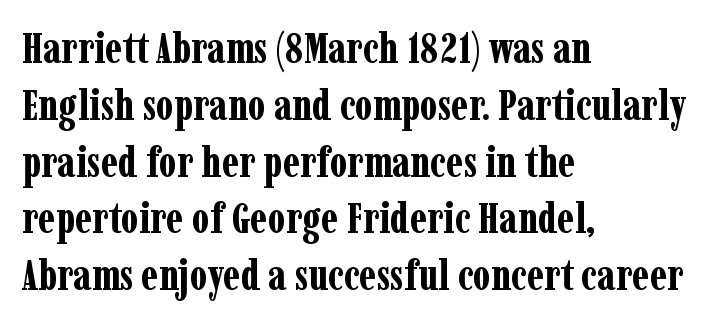
The image shows 43 px bold, condensed serif type, upright; set left-aligned, normal line spacing (1.32x), normal letter spacing, not underlined; low stroke contrast and a medium x-height.
